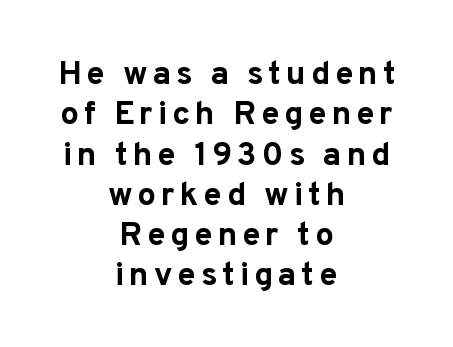
The image shows 33 px bold sans-serif type, upright; set centered, line spacing 1.22x, not underlined; low stroke contrast and a medium x-height.
